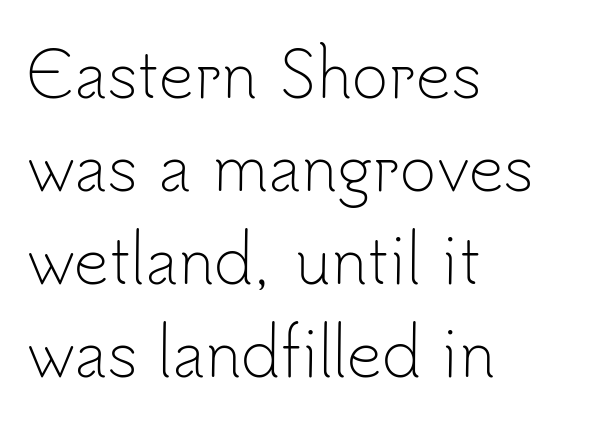
{"serif": "no", "italic": "no", "bold": "no", "weight": "light", "width": "normal", "stroke_contrast": "low", "x_height": "small", "monospaced": "no", "underline": "no", "align": "left", "line_spacing": "normal", "line_spacing_ratio": 1.5, "letter_spacing": "normal", "letter_spacing_em": 0.0, "glyph_px": 62}
